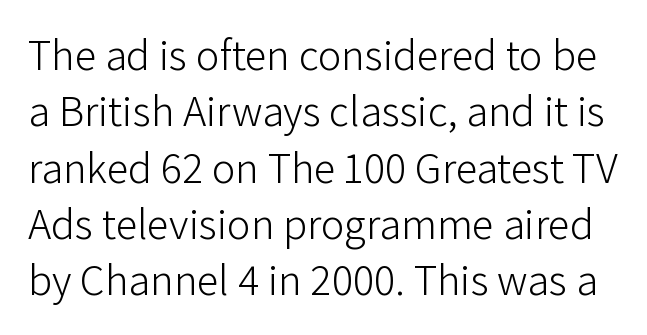
Normally led — the rows are evenly, conventionally spaced. A typesetter would label this face a sans. Each row of text sits above clean, open space. Stems here are at most as thick as an everyday book face. Rendered with straight, roman letterforms.
